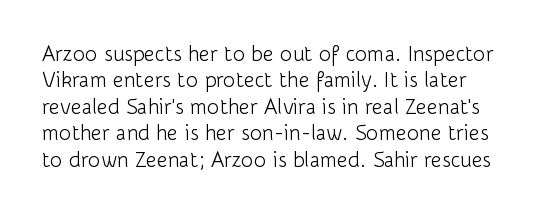
{"italic": "no", "bold": "no", "underline": "no", "line_spacing": "normal", "line_spacing_ratio": 1.26, "letter_spacing": "normal", "letter_spacing_em": 0.0, "glyph_px": 21}
